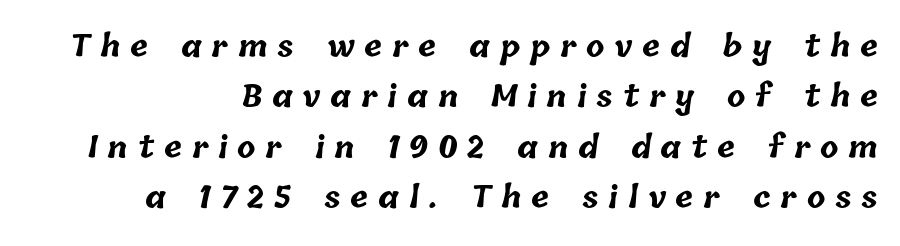
How heavy is the stroke? Heavy — this is a bold. Evenly set lines give the paragraph a standard silhouette. The gaps between neighbouring characters are conspicuously large. A bare baseline throughout the passage. Looks like regular typesetting: each glyph gets only the width it needs.
